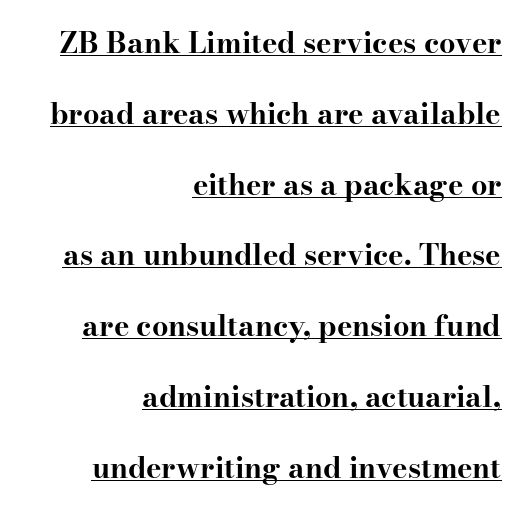
The image shows 29 px bold, wide serif type, upright; set right-aligned, loose line spacing (2.44x), normal letter spacing, underlined; high stroke contrast and a small x-height.
